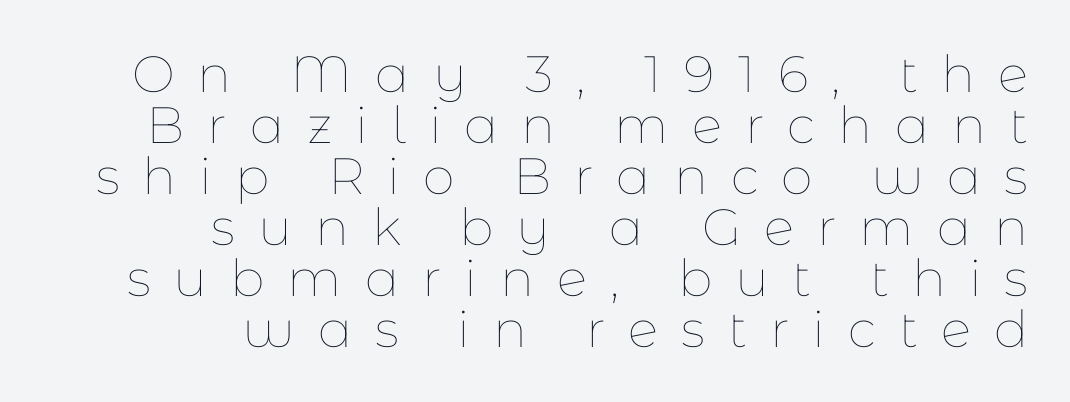
Q: Is the text bold? A: No.
Q: Is the text italic (slanted)? A: No, it is upright.
Q: Is the text underlined? A: No.
Q: How is the paragraph aligned? A: Right-aligned.
Q: Is the spacing between letters normal or unusually wide? A: Unusually wide.
Q: Is the spacing between lines tight, normal or loose? A: Tight.
Q: Width (condensed, normal, or wide)? A: Normal.
Q: Stroke contrast? A: Low.
Q: x-height? A: Medium.
Q: Monospaced? A: No.
